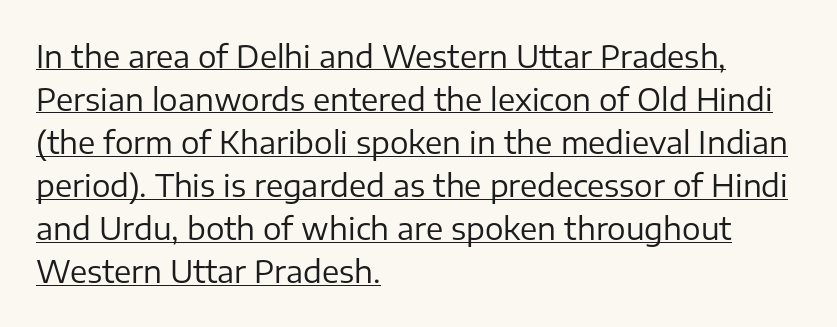
The image shows 31 px regular-weight sans-serif type, upright; set left-aligned, normal line spacing (1.39x), normal letter spacing, underlined; low stroke contrast and a medium x-height.
